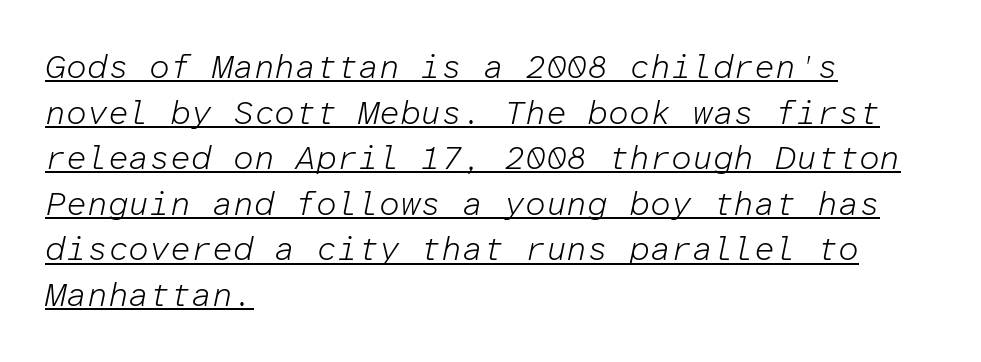
The image shows 33 px light type, italic (leaning right), monospaced; set left-aligned, normal line spacing (1.38x), normal letter spacing, underlined; low stroke contrast and a medium x-height.
